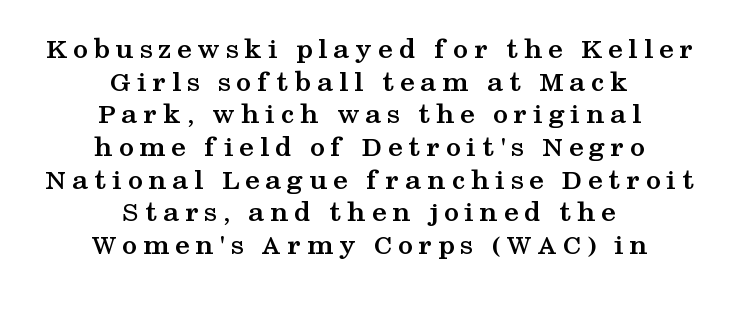
Q: Is the text bold? A: Yes.
Q: Is the text italic (slanted)? A: No, it is upright.
Q: Is the typeface a serif or a sans-serif typeface? A: Serif.
Q: Is the text underlined? A: No.
Q: How is the paragraph aligned? A: Centered.
Q: Is the spacing between lines tight, normal or loose? A: Tight.
Q: Width (condensed, normal, or wide)? A: Wide.
Q: Stroke contrast? A: Medium.
Q: x-height? A: Medium.
Q: Monospaced? A: No.
